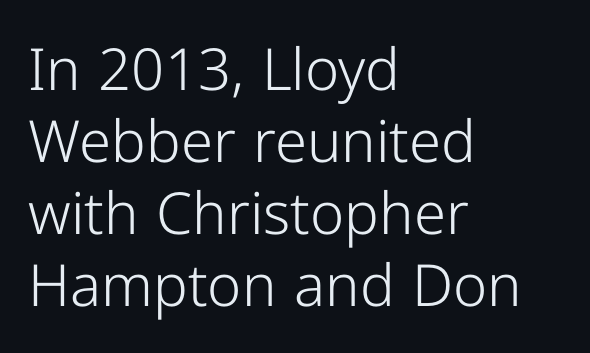
The letters advance in unequal steps, a hallmark of proportional type. The type sits square on the baseline with zero lean. Counters stay open thanks to moderate or lighter strokes. Casual observation: everything's shoved over to the left.
